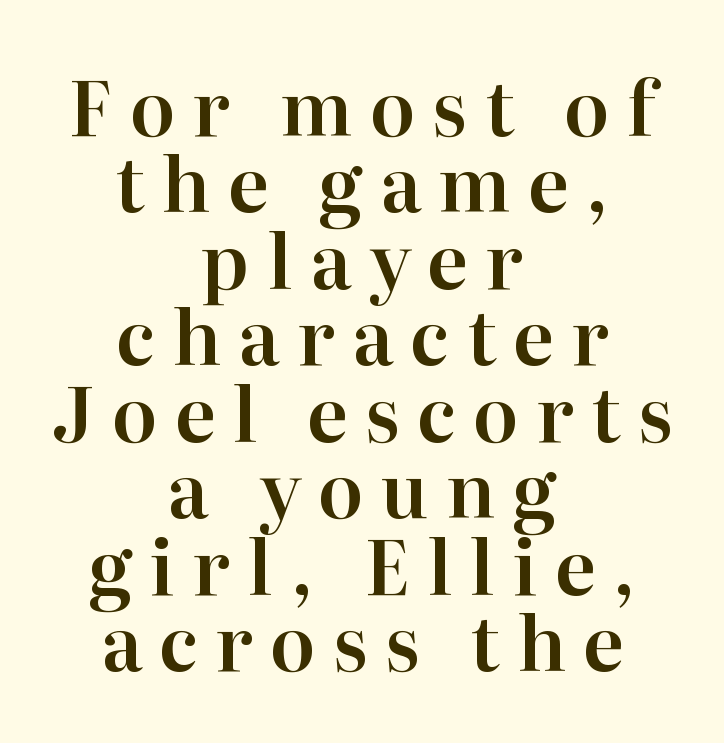
The image shows 75 px serif type, upright; set centered, tight line spacing (1.02x), unusually wide letter spacing (+0.23 em), not underlined; high stroke contrast and a medium x-height.
